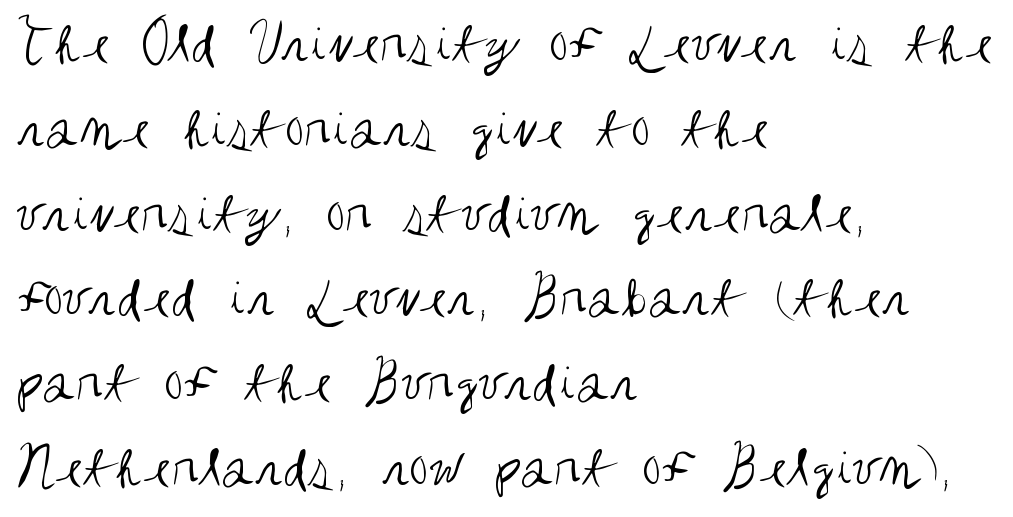
Q: Is the text bold? A: No.
Q: Is the typeface a serif or a sans-serif typeface? A: Sans-serif.
Q: Is the text underlined? A: No.
Q: How is the paragraph aligned? A: Left-aligned.
Q: Is the spacing between letters normal or unusually wide? A: Normal.
Q: Is the spacing between lines tight, normal or loose? A: Normal.
Q: Width (condensed, normal, or wide)? A: Condensed.
Q: Stroke contrast? A: Medium.
Q: x-height? A: Large.
Q: Monospaced? A: No.
